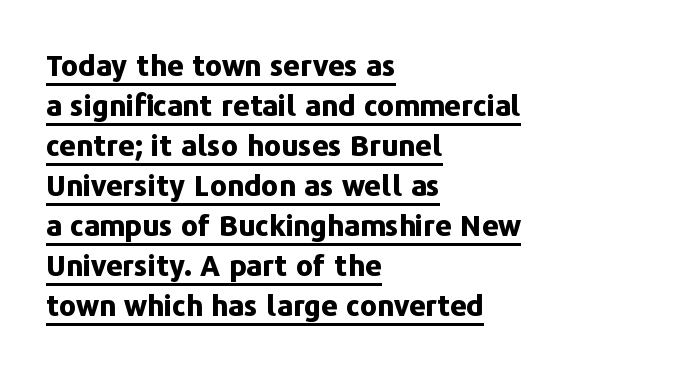
{"serif": "no", "italic": "no", "bold": "yes", "weight": "bold", "width": "normal", "stroke_contrast": "low", "x_height": "medium", "monospaced": "no", "underline": "yes", "align": "left", "line_spacing": "normal", "line_spacing_ratio": 1.38, "letter_spacing": "normal", "letter_spacing_em": 0.0, "glyph_px": 29}
